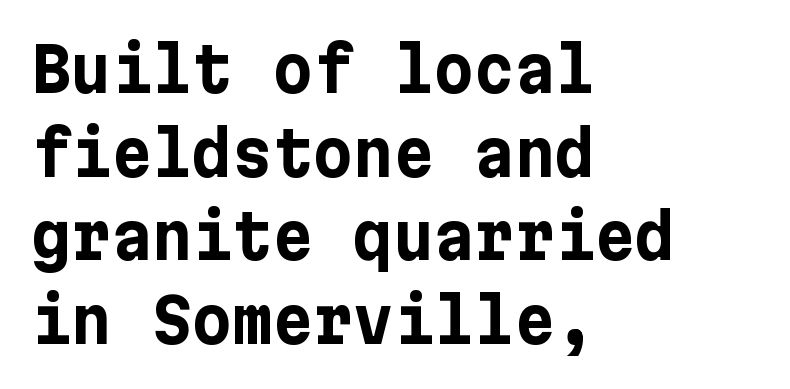
Typographic density is high because the face is bold. A classic flush-left, rag-right setting is used for this passage. Italic? Not at all — the glyphs are vertical. Look at the tracking — it's just the regular setting, nothing added. Vertical spacing — default.
